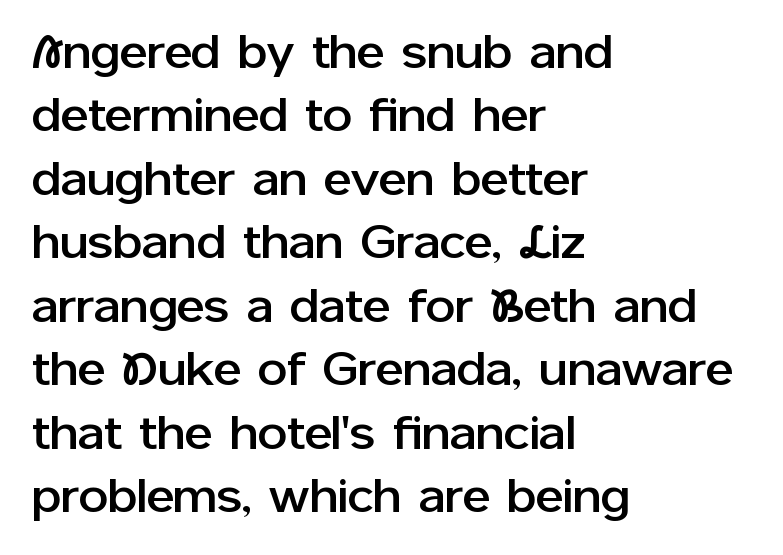
The line-height multiplier appears to be the usual default. Characters remain perfectly vertical along every line. The font family rendered here belongs to the sans-serif group. All the whitespace from short lines collects on the right. Descenders hang freely into open space.
